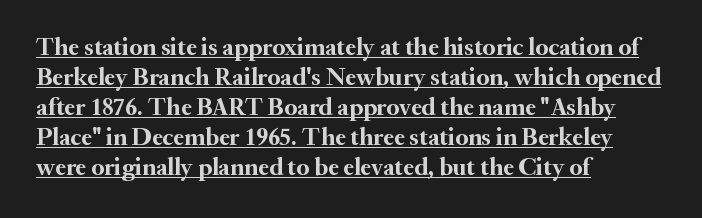
The image shows 25 px bold type, upright; set left-aligned, line spacing 1.2x, normal letter spacing, underlined.
